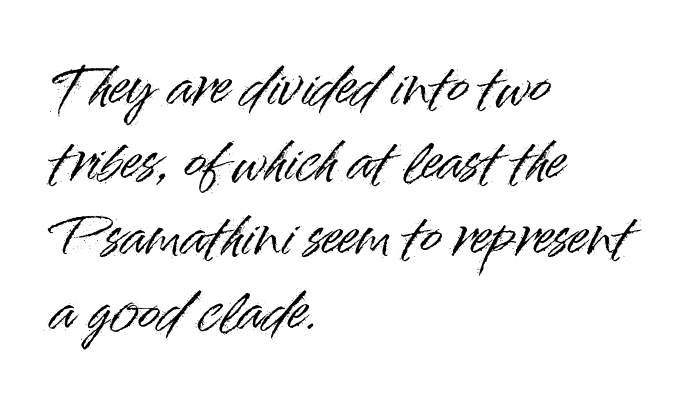
The passage shown is typed in a proportional face where columns would drift. Compared with a centered layout, this one pins lines to the left instead. The zone under the glyphs is completely vacant.
